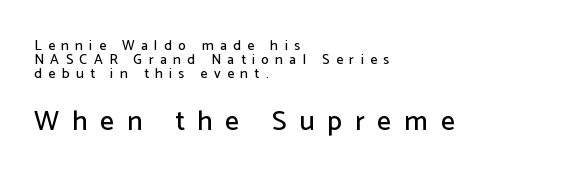
The image shows 28 px sans-serif type, upright; set left-aligned, tight line spacing (1.01x), unusually wide letter spacing (+0.46 em), not underlined; the second (bottom) block is 2.0x larger; low stroke contrast and a medium x-height.
